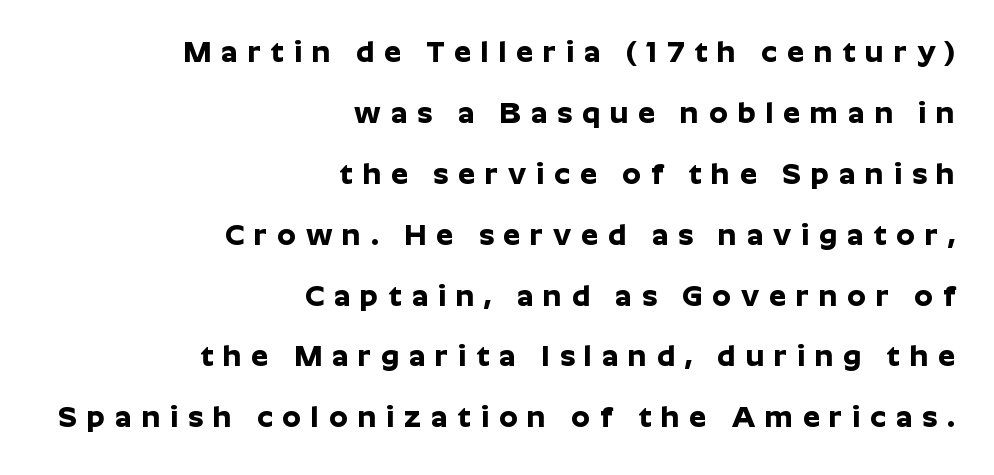
The image shows 30 px bold sans-serif type, upright; set right-aligned, loose line spacing (2.03x), unusually wide letter spacing (+0.33 em), not underlined; low stroke contrast and a medium x-height.
